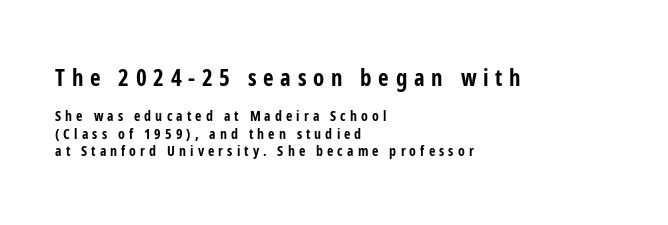
The image shows 23 px bold type, upright; set left-aligned, normal line spacing (1.25x), unusually wide letter spacing (+0.29 em), not underlined; the first (top) block is 1.64x larger.
